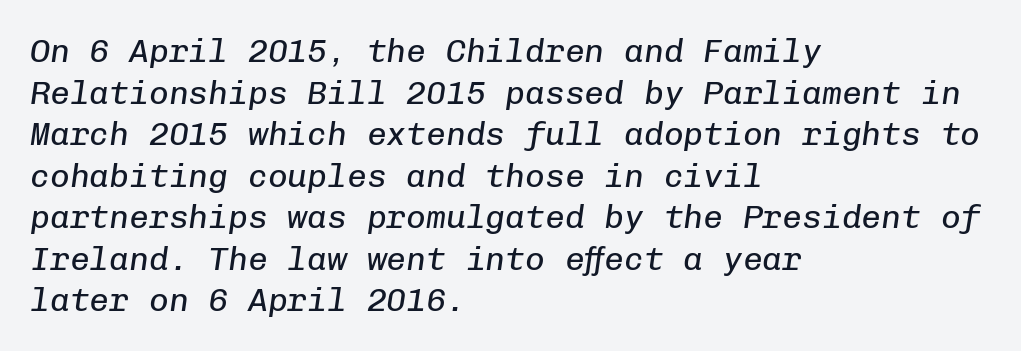
Q: Is the text bold? A: No.
Q: Is the text italic (slanted)? A: Yes, it leans right by about 8 degrees.
Q: Is the text underlined? A: No.
Q: How is the paragraph aligned? A: Left-aligned.
Q: Is the spacing between letters normal or unusually wide? A: Normal.
Q: Is the spacing between lines tight, normal or loose? A: Normal.
Q: Width (condensed, normal, or wide)? A: Normal.
Q: Stroke contrast? A: Low.
Q: x-height? A: Medium.
Q: Monospaced? A: Yes.
